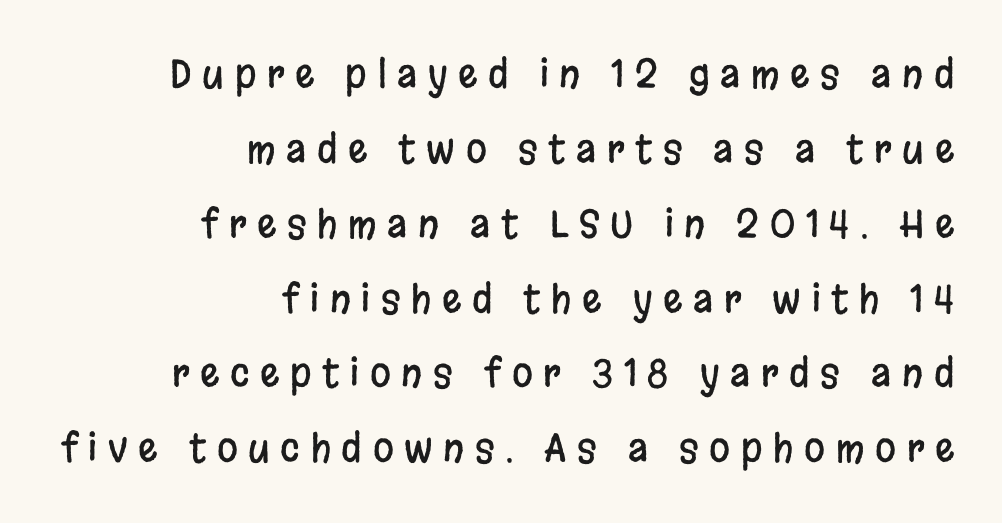
The image shows 38 px condensed sans-serif type, upright; set right-aligned, loose line spacing (1.97x), unusually wide letter spacing (+0.28 em), not underlined; low stroke contrast and a large x-height.
